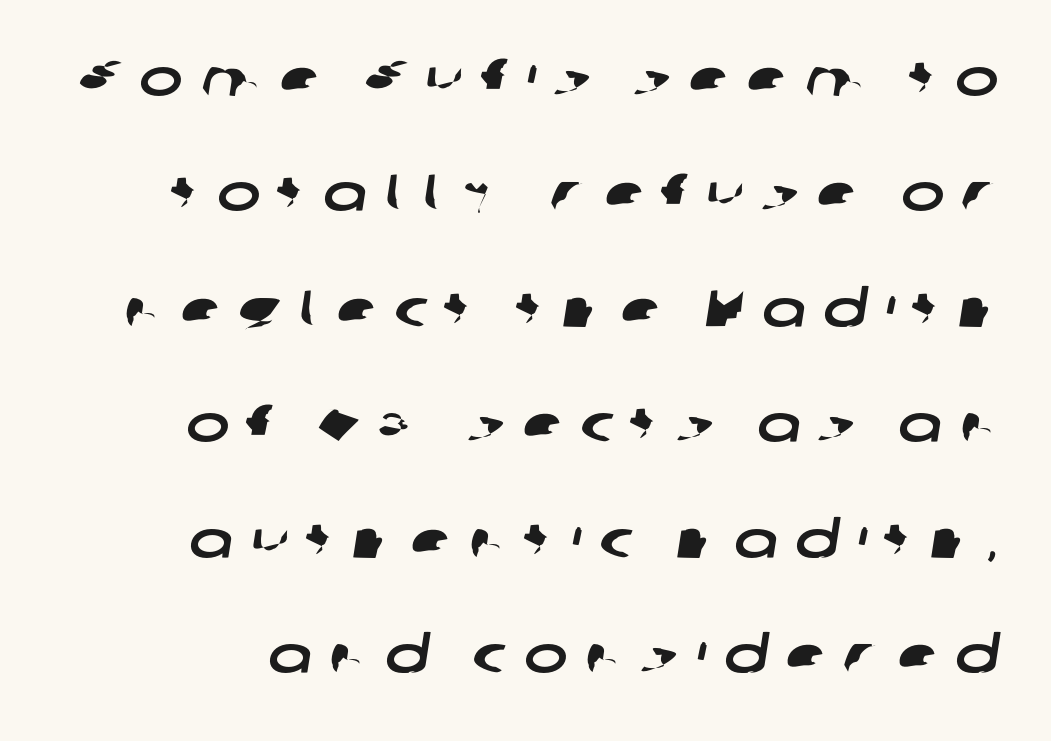
Q: Is the typeface a serif or a sans-serif typeface? A: Sans-serif.
Q: Is the text underlined? A: No.
Q: Is the spacing between letters normal or unusually wide? A: Unusually wide.
Q: Is the spacing between lines tight, normal or loose? A: Loose.
Q: Width (condensed, normal, or wide)? A: Wide.
Q: Stroke contrast? A: Low.
Q: x-height? A: Medium.
Q: Monospaced? A: No.
